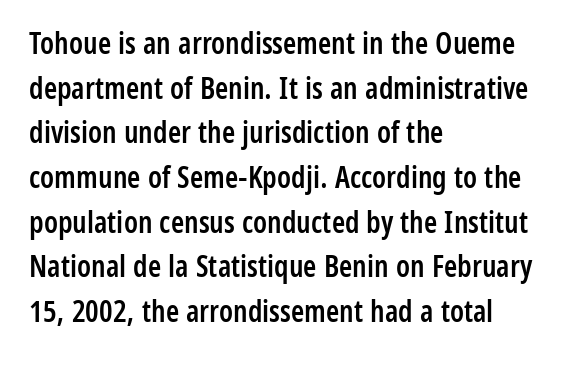
Unlike italic type, these characters show no tilt at all. The text block is weighted toward the left margin, trailing off unevenly rightward. Regular leading. Spacing verdict: proportional, widths tailored to each character. Check the space under the baseline: it is left empty.
